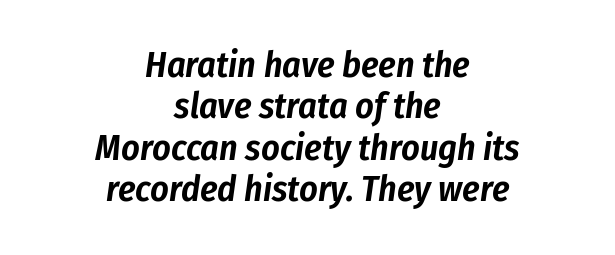
{"italic": "yes", "lean": "right", "slant_degrees": 8, "width": "condensed", "stroke_contrast": "low", "x_height": "medium", "monospaced": "no", "underline": "no", "align": "center", "line_spacing": "tight", "line_spacing_ratio": 1.15, "letter_spacing": "normal", "letter_spacing_em": 0.0, "glyph_px": 36}
